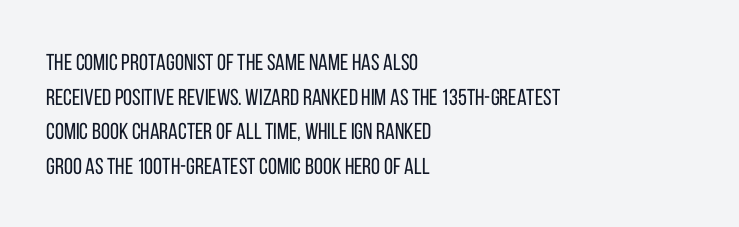
Q: Is the text bold? A: No.
Q: Is the text italic (slanted)? A: No, it is upright.
Q: Is the text underlined? A: No.
Q: How is the paragraph aligned? A: Left-aligned.
Q: Is the spacing between letters normal or unusually wide? A: Normal.
Q: Is the spacing between lines tight, normal or loose? A: Normal.
